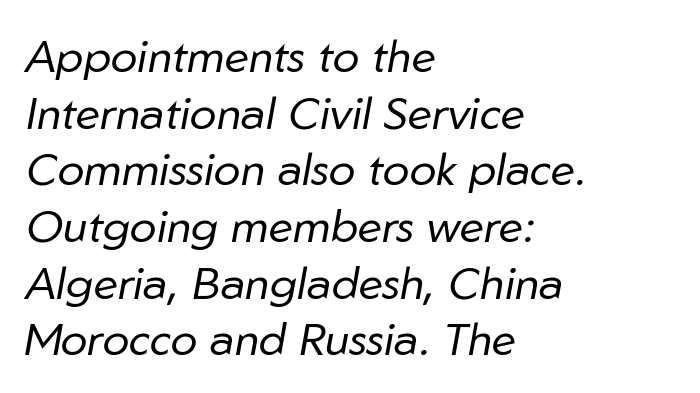
{"italic": "yes", "lean": "right", "slant_degrees": 10, "bold": "no", "weight": "regular", "width": "normal", "stroke_contrast": "low", "x_height": "medium", "monospaced": "no", "underline": "no", "align": "left", "line_spacing": "normal", "line_spacing_ratio": 1.26, "letter_spacing": "normal", "letter_spacing_em": 0.0, "glyph_px": 45}
